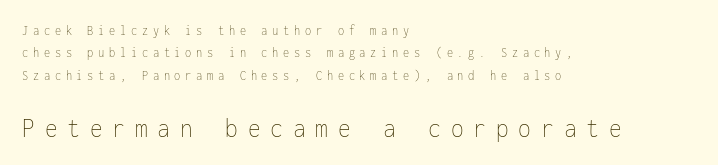
The image shows 29 px thin, condensed type, upright, monospaced; set left-aligned, normal line spacing (1.59x), unusually wide letter spacing (+0.34 em), not underlined; the second (bottom) block is 2.07x larger; low stroke contrast and a medium x-height.
